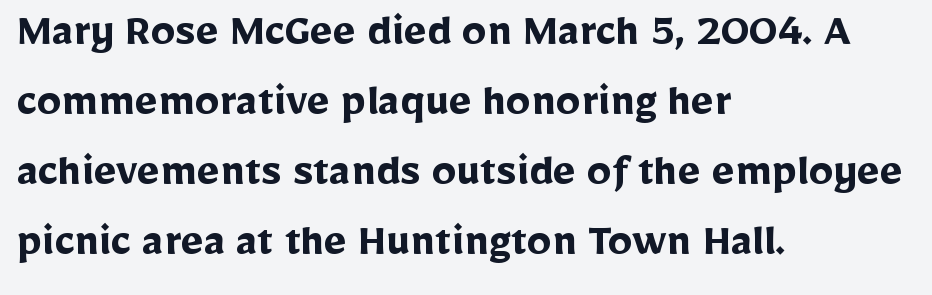
The image shows 49 px semibold sans-serif type, upright; set left-aligned, normal line spacing (1.43x), normal letter spacing, not underlined; low stroke contrast and a medium x-height.
